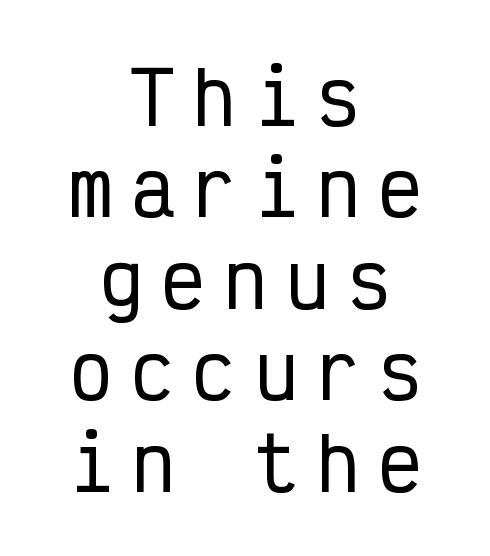
Observe the absence of serifs on each vertical stroke in this sample. The space between consecutive lines is moderate. The passage is arranged like a title page — every line centered. Notice how the stems are strictly vertical — no italics here. Here the glyphs are tracked loosely, breaking word shapes into spaced letters.
